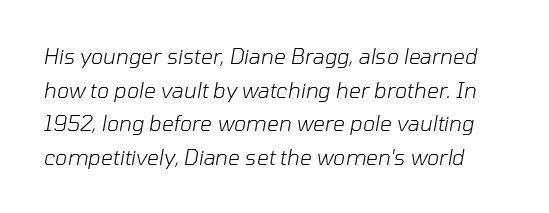
{"italic": "yes", "lean": "right", "slant_degrees": 10, "bold": "no", "underline": "no", "line_spacing": "normal", "line_spacing_ratio": 1.6, "letter_spacing": "normal", "letter_spacing_em": 0.0, "glyph_px": 21}
